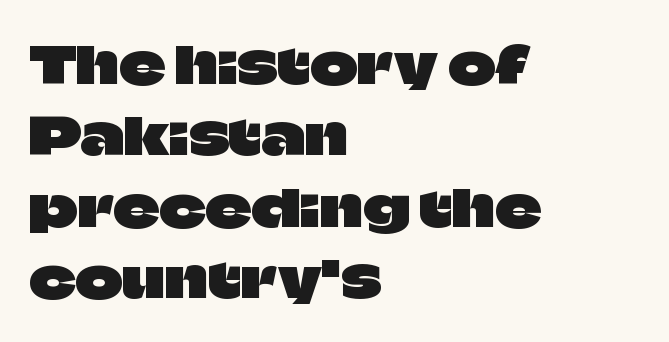
Underline: absent. How would I describe the line gaps? Plain and ordinary. I'd call this a sans setting — the letters go barefoot. The typesetter chose a ragged-right arrangement here. In terms of posture, this sample is upright.
